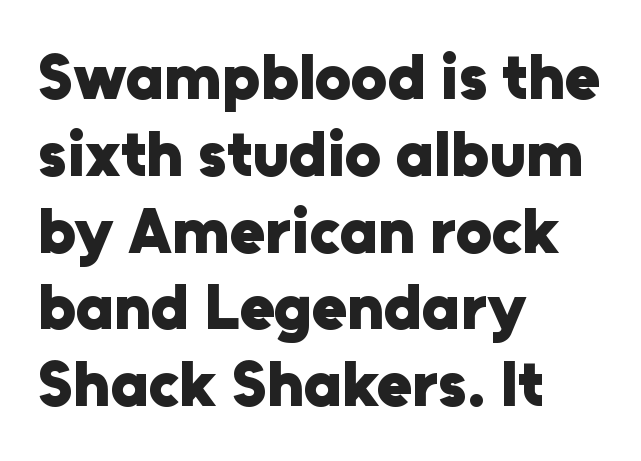
The image shows 64 px heavy sans-serif type, upright; set left-aligned, line spacing 1.2x, normal letter spacing, not underlined; low stroke contrast and a medium x-height.
